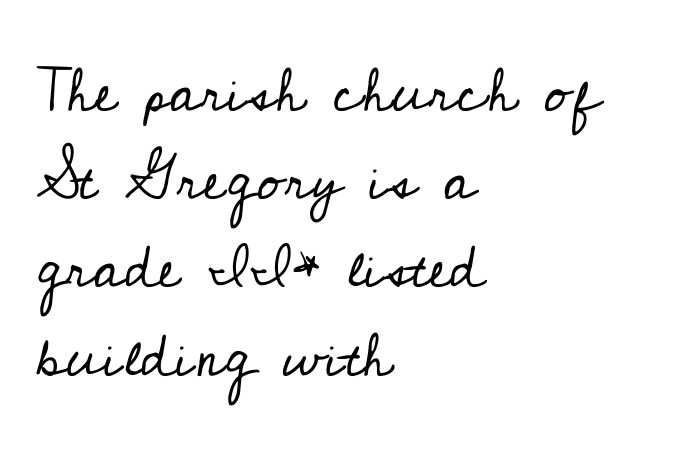
In terms of letterform style, serifs are clearly present. The typeface has the unassuming heft of standard copy or less. You could call the tracking neutral — neither tight nor loose. This sample has the flowing, uneven cadence of proportional lettering.
